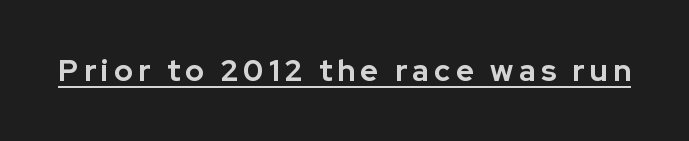
Q: Is the text bold? A: Yes.
Q: Is the text italic (slanted)? A: No, it is upright.
Q: Is the typeface a serif or a sans-serif typeface? A: Sans-serif.
Q: Is the text underlined? A: Yes.
Q: Width (condensed, normal, or wide)? A: Normal.
Q: Stroke contrast? A: Low.
Q: x-height? A: Medium.
Q: Monospaced? A: No.
